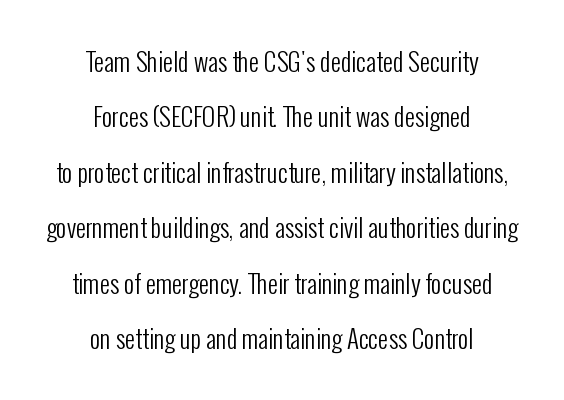
Q: Is the text bold? A: No.
Q: Is the text italic (slanted)? A: No, it is upright.
Q: Is the text underlined? A: No.
Q: How is the paragraph aligned? A: Centered.
Q: Is the spacing between letters normal or unusually wide? A: Normal.
Q: Is the spacing between lines tight, normal or loose? A: Loose.
